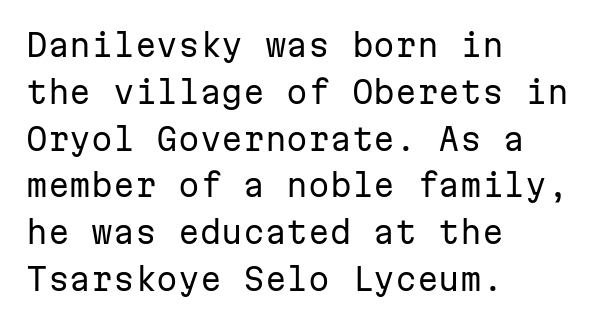
Q: Is the text bold? A: No.
Q: Is the text italic (slanted)? A: No, it is upright.
Q: Is the typeface a serif or a sans-serif typeface? A: Sans-serif.
Q: Is the text underlined? A: No.
Q: How is the paragraph aligned? A: Left-aligned.
Q: Is the spacing between letters normal or unusually wide? A: Normal.
Q: Is the spacing between lines tight, normal or loose? A: Normal.
Q: Width (condensed, normal, or wide)? A: Normal.
Q: Stroke contrast? A: Low.
Q: x-height? A: Medium.
Q: Monospaced? A: Yes.
